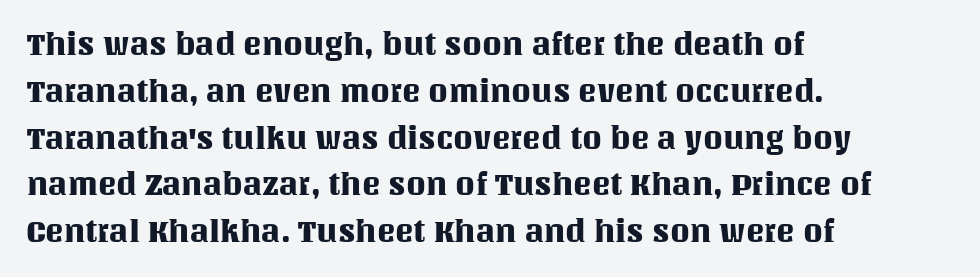
The image shows 31 px text type, upright; set left-aligned, normal line spacing (1.51x), normal letter spacing, not underlined; medium stroke contrast and a large x-height.
